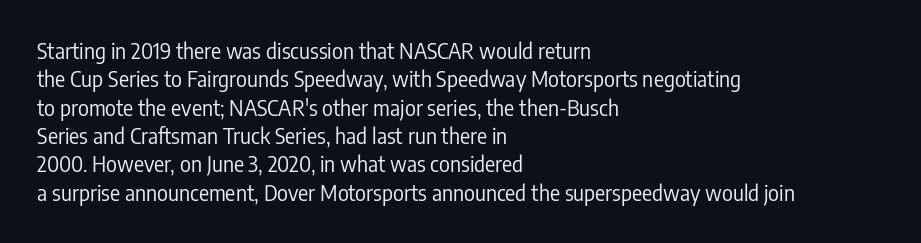
Evenly set lines give the paragraph a standard silhouette. Students, note that the glyphs here touch the page at normal intervals. In terms of posture, this sample is upright. Typeset ragged right — the left edge is the straight one.
